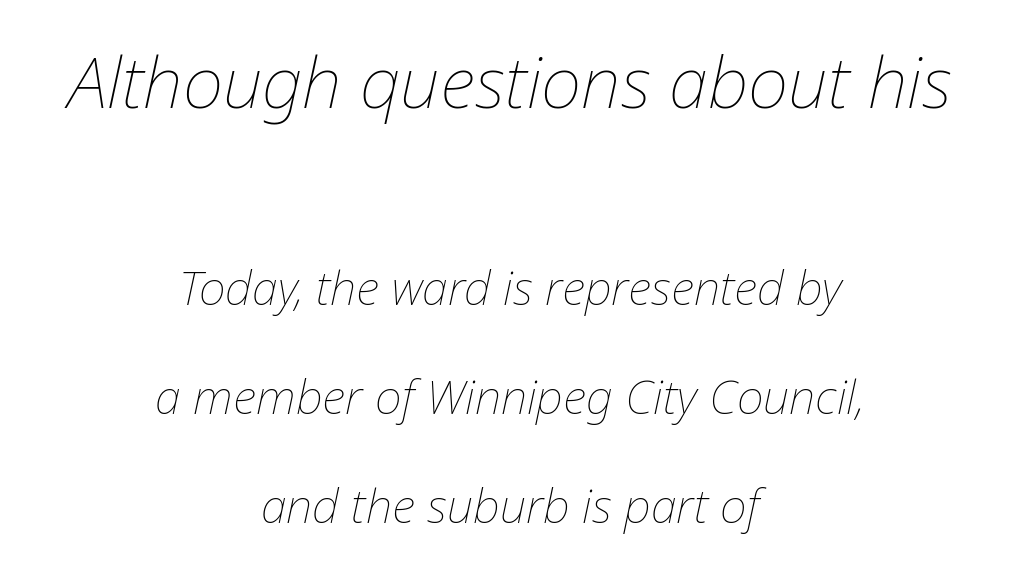
Q: Is the text bold? A: No.
Q: Is the text italic (slanted)? A: Yes, it leans right by about 12 degrees.
Q: Is the text underlined? A: No.
Q: How is the paragraph aligned? A: Centered.
Q: Is the spacing between letters normal or unusually wide? A: Normal.
Q: Is the spacing between lines tight, normal or loose? A: Loose.
Q: Which block of text is set in a larger size, the first (top) or the second (bottom)? A: The first (top) one.
Q: Width (condensed, normal, or wide)? A: Normal.
Q: Stroke contrast? A: Low.
Q: x-height? A: Medium.
Q: Monospaced? A: No.
